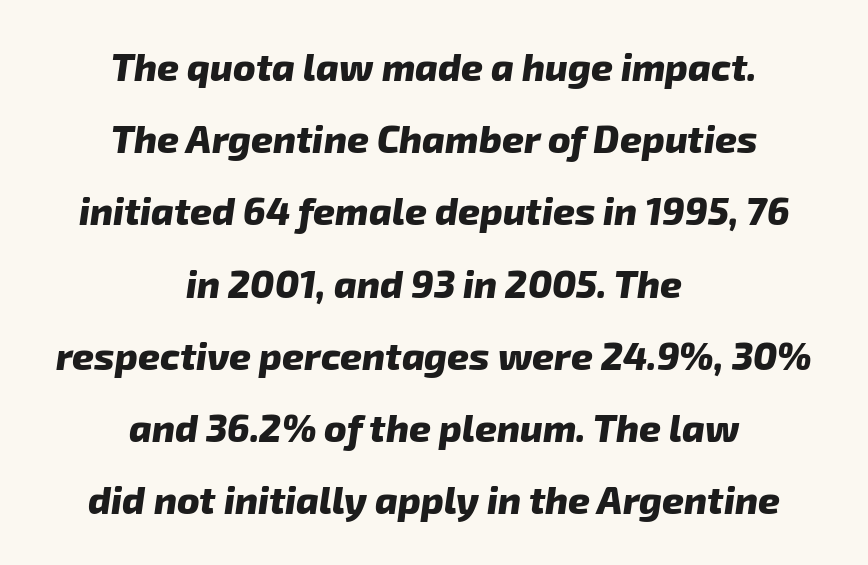
The image shows 38 px heavy sans-serif type; set centered, loose line spacing (1.9x), normal letter spacing, not underlined; low stroke contrast and a medium x-height.
